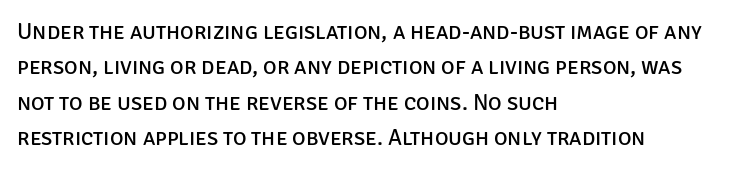
The face looks like a standard text weight, possibly lighter. Vertical strokes here are truly vertical. These lines keep a tight, regular rhythm from letter to letter. Leading matches the norm, producing a regular column. Left-aligned paragraph, ragged on the right. The space directly below the letters is spotless.
